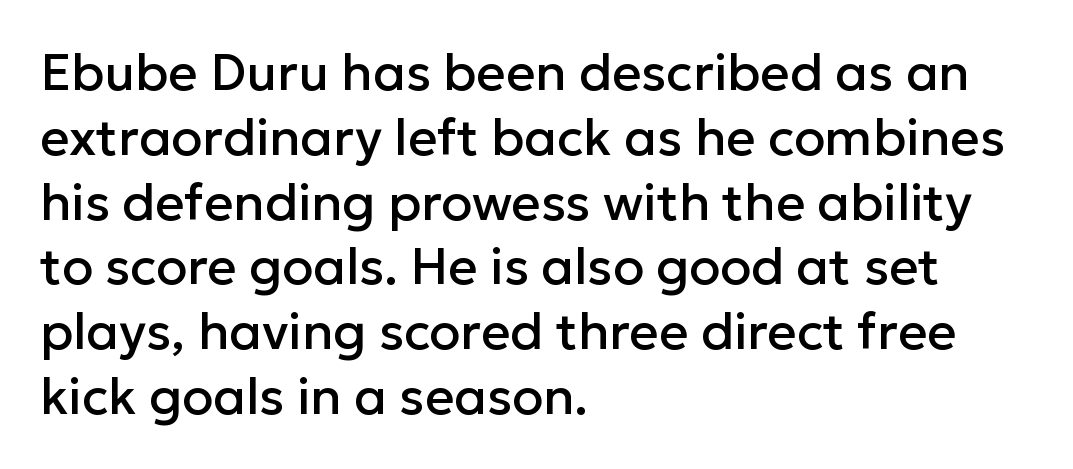
{"serif": "no", "italic": "no", "width": "normal", "stroke_contrast": "low", "x_height": "medium", "monospaced": "no", "underline": "no", "align": "left", "line_spacing": "normal", "line_spacing_ratio": 1.27, "letter_spacing": "normal", "letter_spacing_em": 0.0, "glyph_px": 51}
